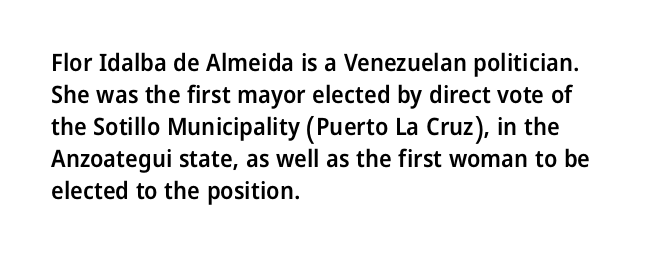
The image shows 24 px text type, upright; set left-aligned, normal line spacing (1.33x), normal letter spacing, not underlined.
